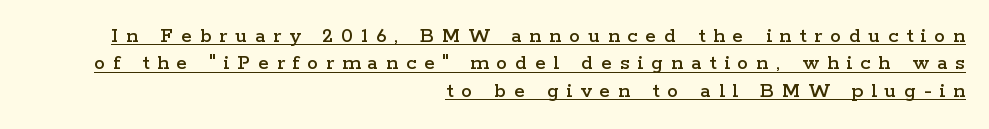
{"italic": "no", "underline": "yes", "align": "right", "line_spacing": "normal", "line_spacing_ratio": 1.25, "letter_spacing": "wide", "letter_spacing_em": 0.36, "glyph_px": 22}
